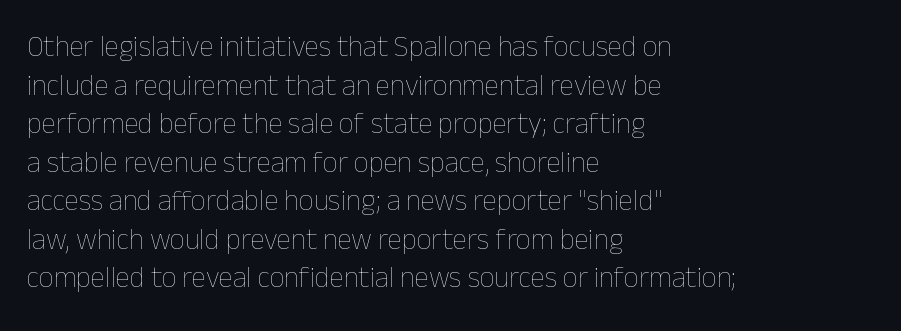
Q: Is the text bold? A: No.
Q: Is the text italic (slanted)? A: No, it is upright.
Q: Is the text underlined? A: No.
Q: How is the paragraph aligned? A: Left-aligned.
Q: Is the spacing between letters normal or unusually wide? A: Normal.
Q: Is the spacing between lines tight, normal or loose? A: Normal.
Q: Width (condensed, normal, or wide)? A: Normal.
Q: Stroke contrast? A: Low.
Q: x-height? A: Medium.
Q: Monospaced? A: No.
